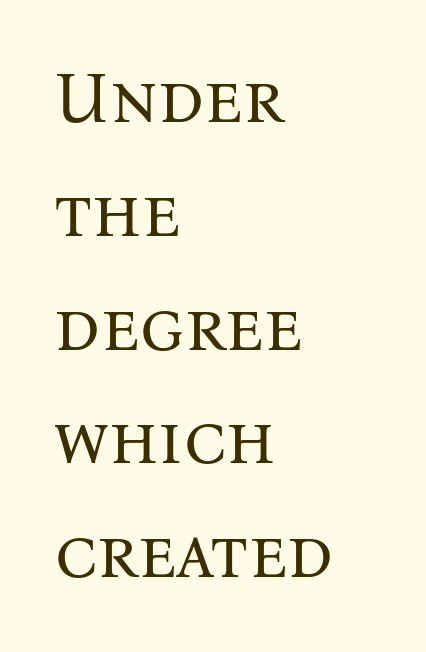
What kind of face is this? One with serifs. Regarding leading, the lines here are spaced in the standard way. Spacing verdict: proportional, widths tailored to each character. The font sits on the lighter half of the weight spectrum, regular included. Students, note that the glyphs here touch the page at normal intervals. Does the copy run flush right? No — it runs flush left.
